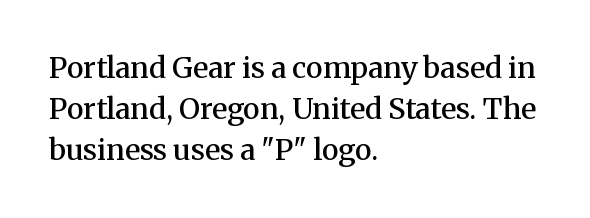
Q: Is the text bold? A: Semi-bold.
Q: Is the text italic (slanted)? A: No, it is upright.
Q: Is the typeface a serif or a sans-serif typeface? A: Serif.
Q: Is the text underlined? A: No.
Q: How is the paragraph aligned? A: Left-aligned.
Q: Is the spacing between letters normal or unusually wide? A: Normal.
Q: Is the spacing between lines tight, normal or loose? A: Normal.
Q: Width (condensed, normal, or wide)? A: Normal.
Q: Stroke contrast? A: Medium.
Q: x-height? A: Medium.
Q: Monospaced? A: No.
